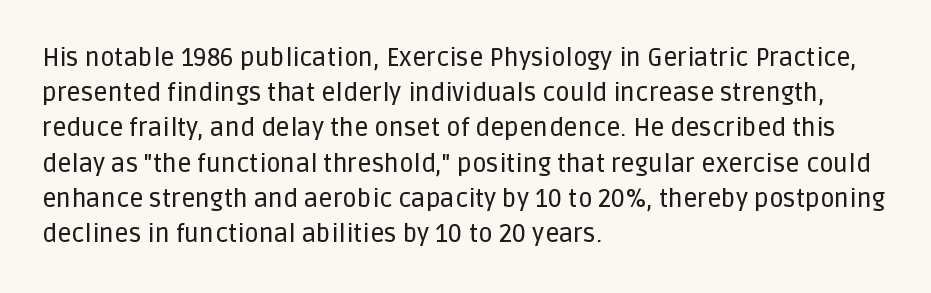
The image shows 25 px text type, upright; set left-aligned, normal line spacing (1.41x), normal letter spacing, not underlined.
